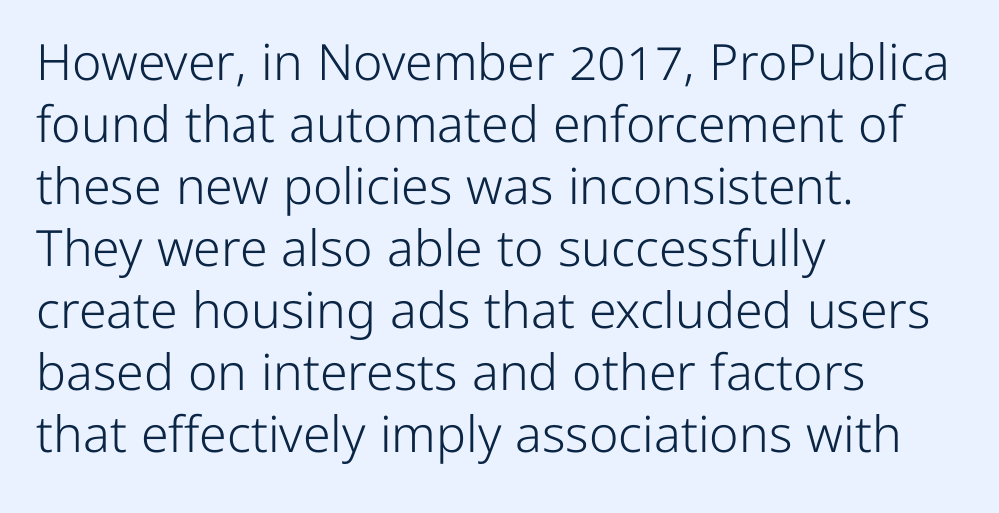
{"serif": "no", "italic": "no", "bold": "no", "weight": "light", "width": "normal", "stroke_contrast": "low", "x_height": "medium", "monospaced": "no", "underline": "no", "align": "left", "line_spacing_ratio": 1.24, "letter_spacing": "normal", "letter_spacing_em": 0.0, "glyph_px": 50}
